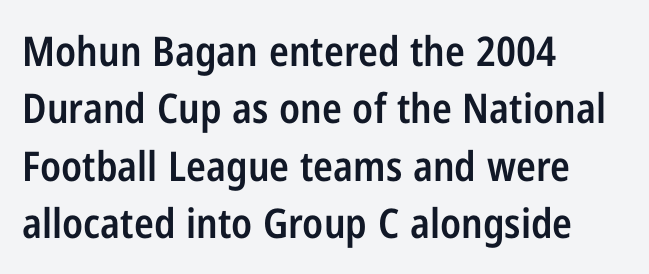
The image shows 41 px semibold, condensed sans-serif type, upright; set left-aligned, normal line spacing (1.4x), normal letter spacing, not underlined; low stroke contrast and a medium x-height.
